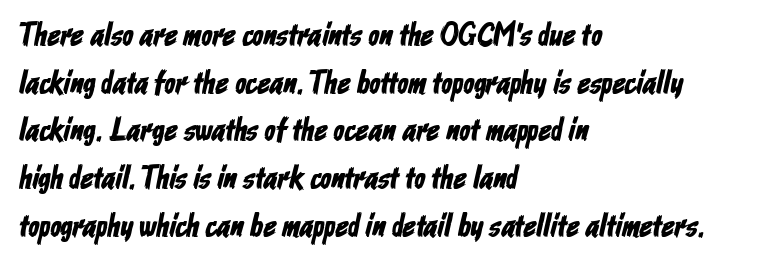
Nothing sits at the stroke ends, so this counts as sans-serif. Note the varied advance widths — an 'i' is clearly narrower than an 'm'. A student would call this left alignment; a typographer would say flush left, rag right. Nobody drew a line under any word here. Interline gaps are of average width in this sample. You could call the tracking neutral — neither tight nor loose.
